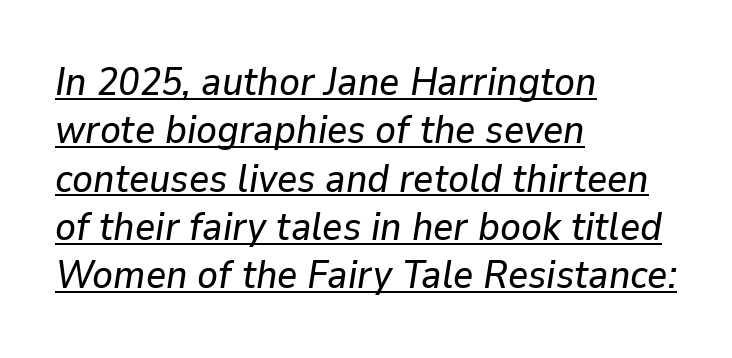
Looks like regular typesetting: each glyph gets only the width it needs. The lines are quadded left. The face used here is rendered with its standard letterfit. This sample carries an underscore along the baseline area. Yep, that's italic — everything's leaning.
